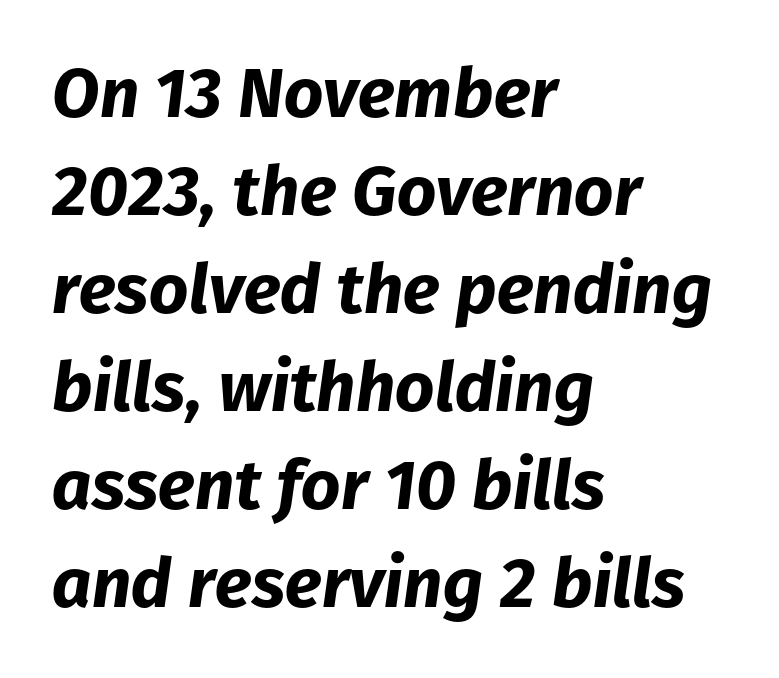
These lines are rendered in a variable-pitch font. Standard letterfit; no display-style spreading of the glyphs. A classic flush-left, rag-right setting is used for this passage. Notice how descenders clear the ascenders below comfortably — that's standard leading. Slanted lettering throughout.
